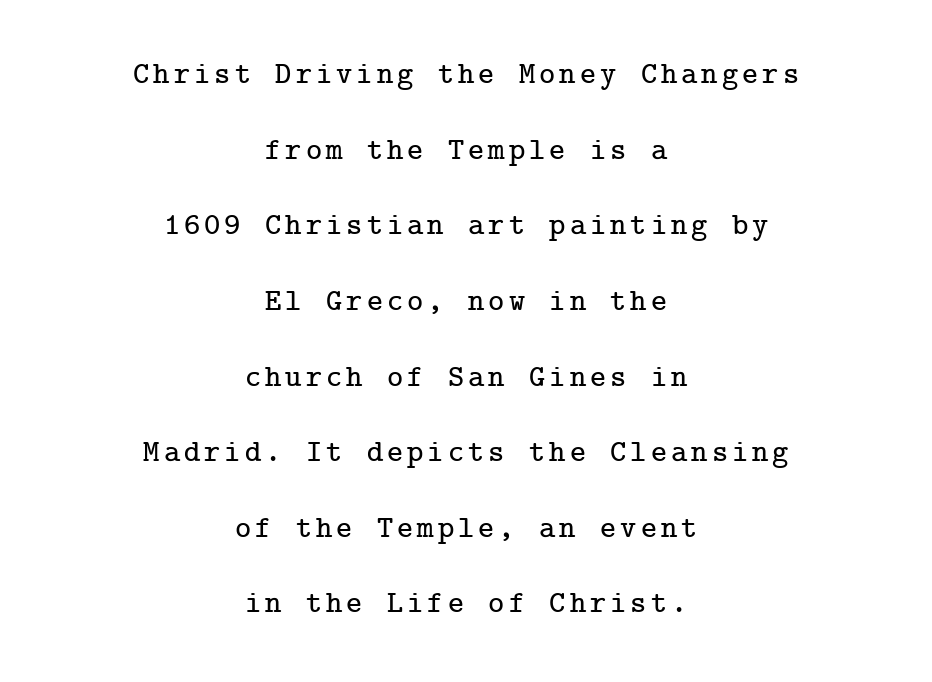
The glyphs are unaccompanied by any horizontal stroke below them. The type sits square on the baseline with zero lean. Look at the bottom of the vertical strokes: they flare into serifs here. Short and long lines alike share a common midpoint.
